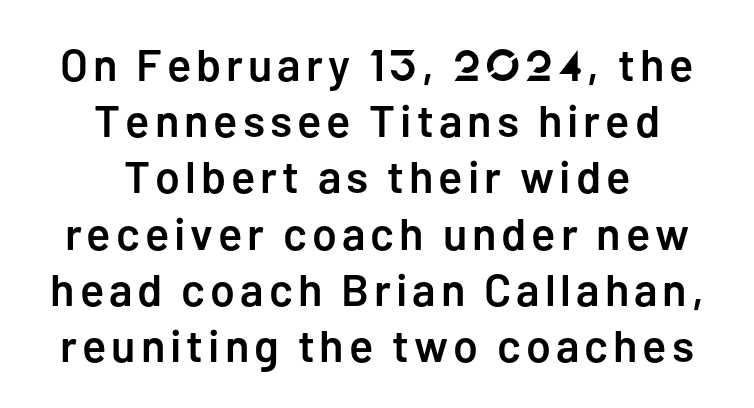
The passage shown is semibold, sitting just below true bold. Do the characters align in a grid? No, the font is proportional. A typesetter would label this face a sans. Check the space under the baseline: it is left empty. Notice how the stems are strictly vertical — no italics here. The paragraph shown floats in the horizontal middle.
